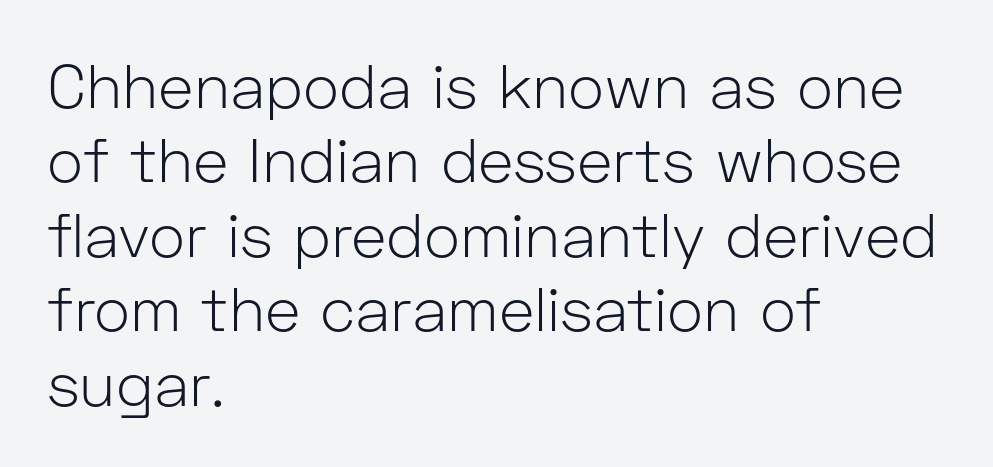
The type sits square on the baseline with zero lean. Character widths vary here, with narrow letters taking less room than wide ones. Descenders are the only things crossing below the line. Look at the bottom of the vertical strokes: they stop flat, with no serifs. The strokes carry an ordinary text weight at most.
